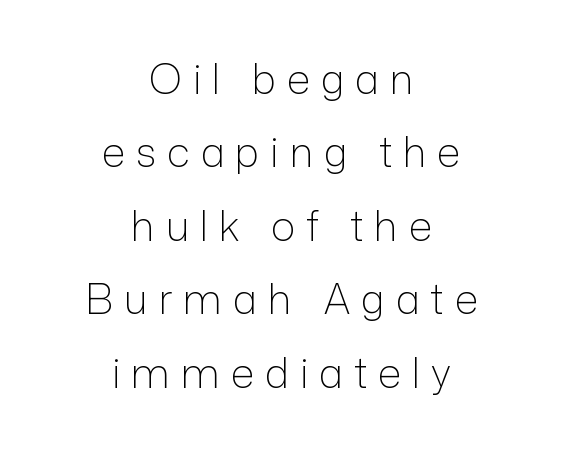
{"serif": "no", "italic": "no", "bold": "no", "weight": "light", "width": "normal", "stroke_contrast": "low", "x_height": "medium", "monospaced": "no", "underline": "no", "align": "center", "line_spacing_ratio": 1.79, "letter_spacing": "wide", "letter_spacing_em": 0.26, "glyph_px": 41}
